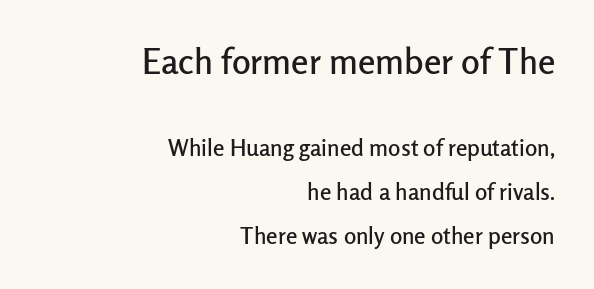
No italicization has been applied; the sample stays upright. The face used here appears at its bigger size in the upper chunk. Quick note: underline off. Letter spacing: default. Leftover space on each line is placed entirely before the opening word. Loosely led — the rows are spread out.
